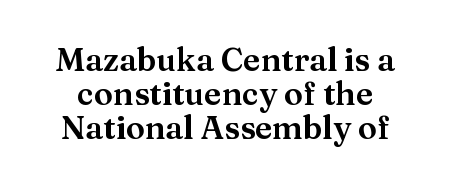
The image shows 32 px serif type, upright; set tight line spacing (1.07x), normal letter spacing, not underlined; medium stroke contrast and a medium x-height.
